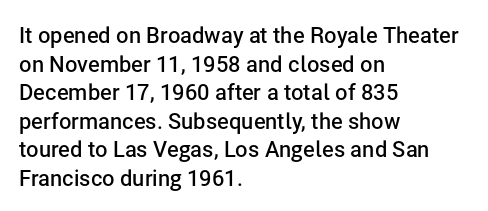
Q: Is the text bold? A: Semi-bold.
Q: Is the text italic (slanted)? A: No, it is upright.
Q: Is the text underlined? A: No.
Q: How is the paragraph aligned? A: Left-aligned.
Q: Is the spacing between letters normal or unusually wide? A: Normal.
Q: Is the spacing between lines tight, normal or loose? A: Normal.
